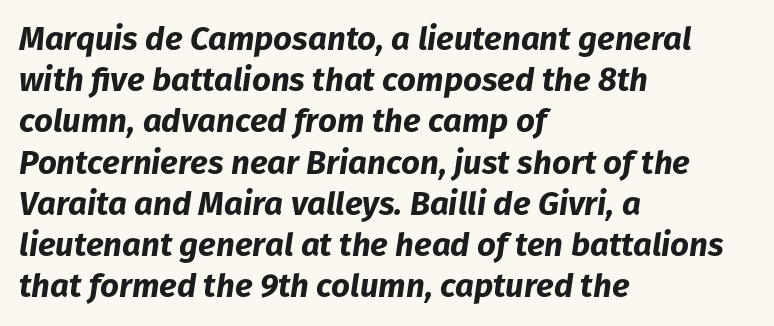
Q: Is the text bold? A: Yes.
Q: Is the text italic (slanted)? A: Yes, it leans right by about 8 degrees.
Q: Is the text underlined? A: No.
Q: How is the paragraph aligned? A: Left-aligned.
Q: Is the spacing between letters normal or unusually wide? A: Normal.
Q: Is the spacing between lines tight, normal or loose? A: Normal.
Q: Width (condensed, normal, or wide)? A: Normal.
Q: Stroke contrast? A: Low.
Q: x-height? A: Medium.
Q: Monospaced? A: No.
